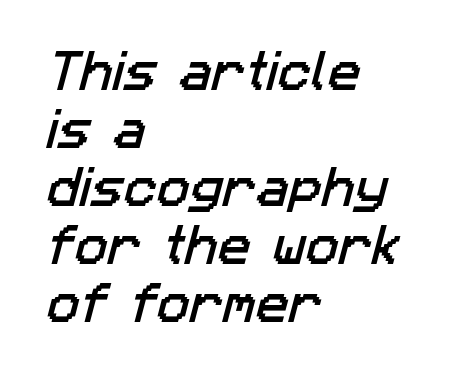
Looks like regular typesetting: each glyph gets only the width it needs. The rows are spaced the way most documents space them. Teacher's note: observe the even left margin — that is flush-left alignment. The type family on display is of the sans-serif kind. A clean baseline with only descenders dipping below it.
